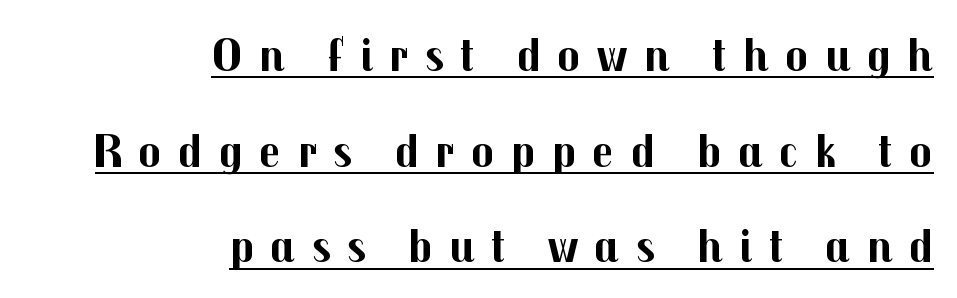
These lines are composed in type without serifs. Posture: upright roman. The specimen includes a rule beneath the text block's lines. Does the leading feel generous? Absolutely, it's lavish. The passage shown is typed in a proportional face where columns would drift. Honestly, the letter spacing is so wide it's the main thing you notice.
